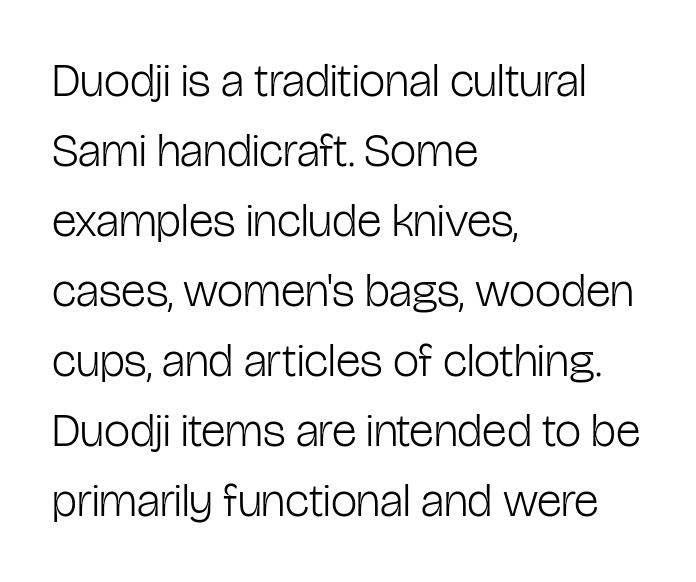
Stroke thickness stays within the range of a standard reading face or lighter. Quick note: not italic, upright. Every row of glyphs begins at an identical x-position on the left. Compared with typical body copy, the letter spacing here is the same. This sample uses a sans-serif face. The strip under each line holds only bare page.
